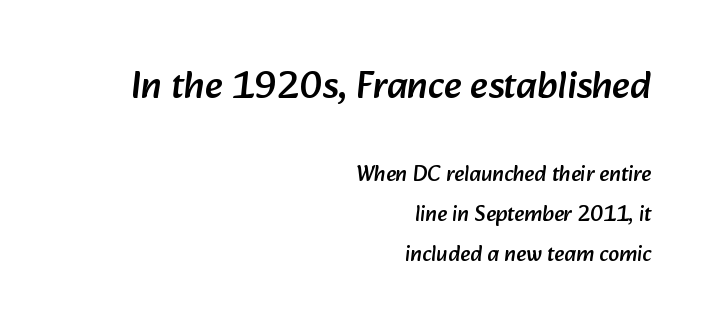
Q: Is the typeface a serif or a sans-serif typeface? A: Sans-serif.
Q: Is the text underlined? A: No.
Q: How is the paragraph aligned? A: Right-aligned.
Q: Is the spacing between letters normal or unusually wide? A: Normal.
Q: Which block of text is set in a larger size, the first (top) or the second (bottom)? A: The first (top) one.
Q: Width (condensed, normal, or wide)? A: Normal.
Q: Stroke contrast? A: Low.
Q: x-height? A: Medium.
Q: Monospaced? A: No.
